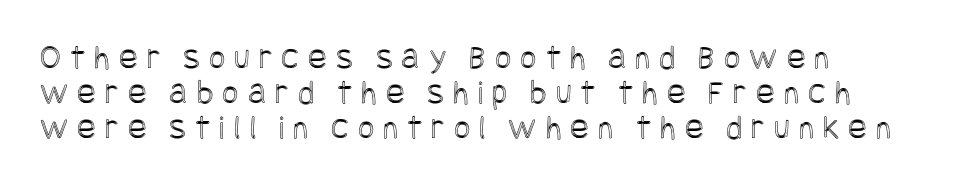
{"italic": "no", "width": "condensed", "x_height": "large", "underline": "no", "align": "left", "line_spacing": "tight", "line_spacing_ratio": 1.0, "letter_spacing": "wide", "letter_spacing_em": 0.26, "glyph_px": 35}
